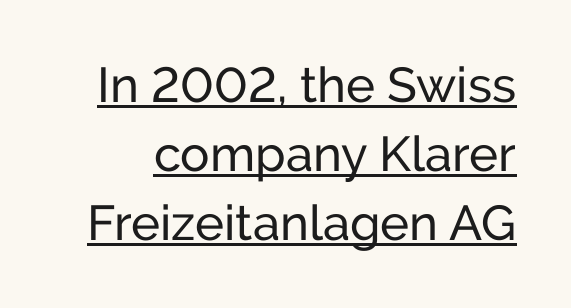
{"serif": "no", "italic": "no", "bold": "no", "weight": "regular", "width": "normal", "stroke_contrast": "low", "x_height": "medium", "monospaced": "no", "underline": "yes", "line_spacing": "normal", "line_spacing_ratio": 1.41, "letter_spacing": "normal", "letter_spacing_em": 0.0, "glyph_px": 49}
